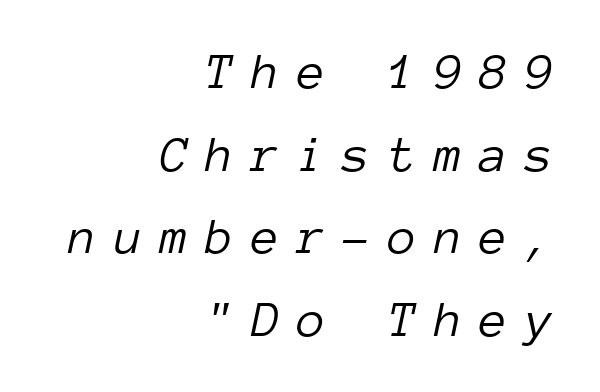
{"italic": "yes", "lean": "right", "slant_degrees": 12, "bold": "no", "weight": "light", "width": "normal", "stroke_contrast": "low", "x_height": "medium", "monospaced": "yes", "underline": "no", "align": "right", "line_spacing": "normal", "line_spacing_ratio": 1.62, "letter_spacing": "wide", "letter_spacing_em": 0.35, "glyph_px": 51}
